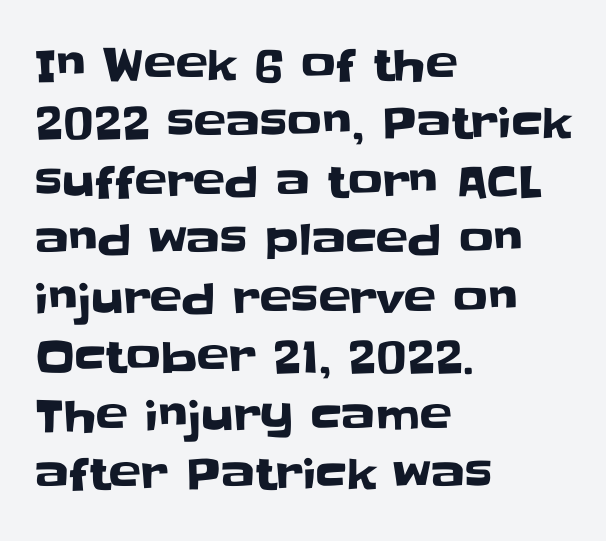
The image shows 43 px sans-serif type, upright; set left-aligned, normal line spacing (1.36x), normal letter spacing, not underlined; low stroke contrast and a large x-height.
